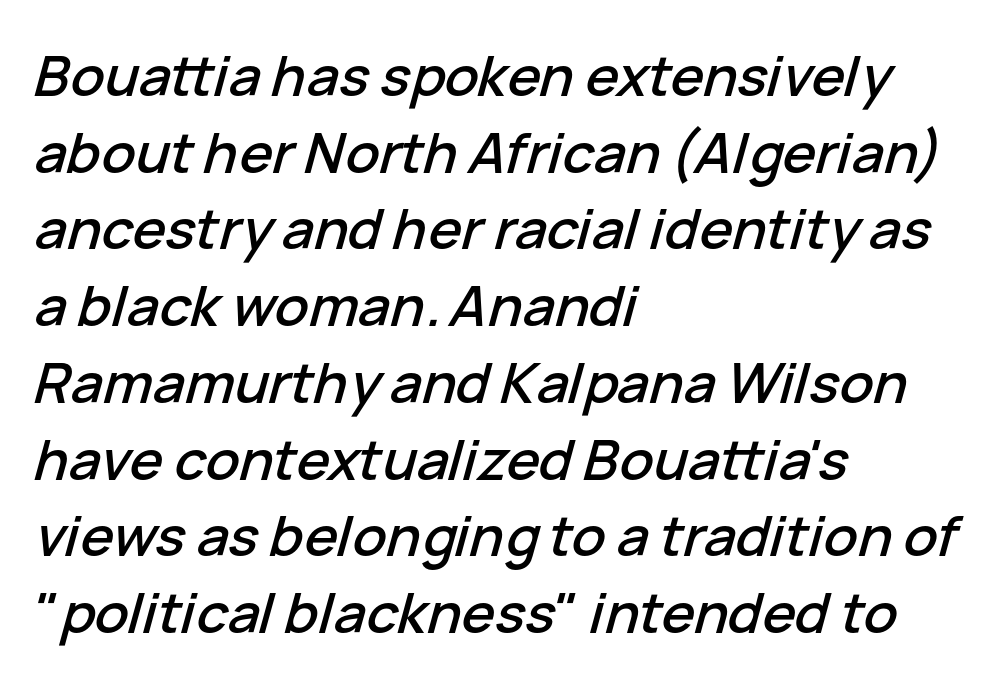
{"italic": "yes", "lean": "right", "slant_degrees": 15, "width": "normal", "stroke_contrast": "low", "x_height": "medium", "monospaced": "no", "underline": "no", "align": "left", "line_spacing": "normal", "line_spacing_ratio": 1.37, "letter_spacing": "normal", "letter_spacing_em": 0.0, "glyph_px": 56}
